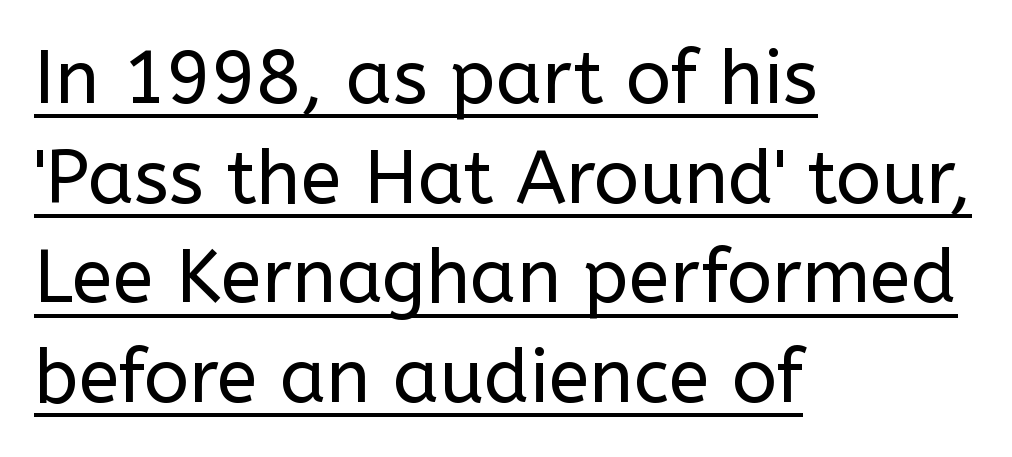
Q: Is the text bold? A: No.
Q: Is the text italic (slanted)? A: No, it is upright.
Q: Is the typeface a serif or a sans-serif typeface? A: Sans-serif.
Q: Is the text underlined? A: Yes.
Q: How is the paragraph aligned? A: Left-aligned.
Q: Is the spacing between letters normal or unusually wide? A: Normal.
Q: Is the spacing between lines tight, normal or loose? A: Normal.
Q: Width (condensed, normal, or wide)? A: Normal.
Q: Stroke contrast? A: Low.
Q: x-height? A: Medium.
Q: Monospaced? A: No.
